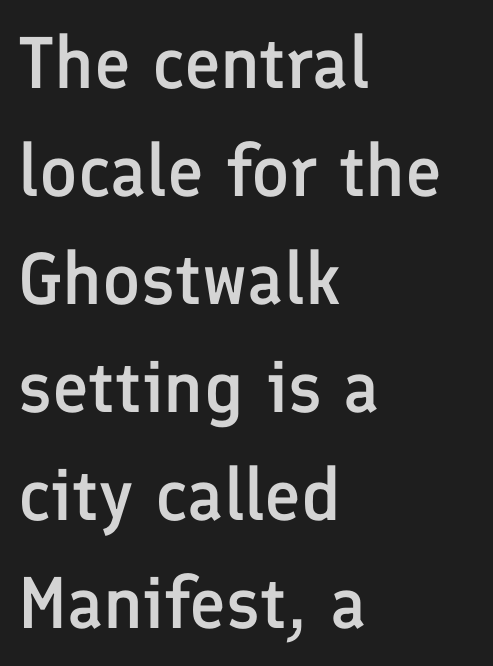
Does the lettering tilt? It doesn't — this is upright. Leftover space on each line is placed entirely after the last word. One glance says typical: line gaps are just what's usual. Think of a printed novel: that variable character pitch is what you see here. The string is rendered with underlining switched off. The passage shown has conventional tracking throughout.
